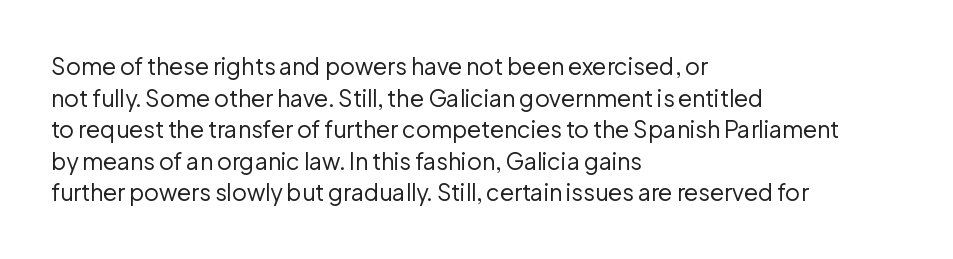
The strokes are not fattened; the text isn't bold. Beneath every word, the page is bare. Every row of glyphs begins at an identical x-position on the left. In terms of posture, this sample is upright.
